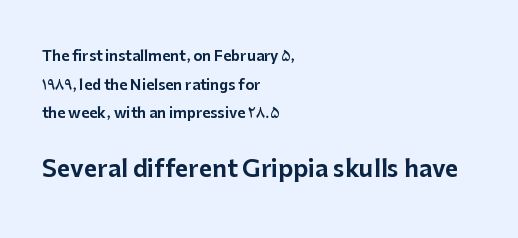
Nope, not italic — everything's standing straight. Beneath every word, the page is bare. These lines stand farther apart than default settings would place them. Size hierarchy here favors the trailing block over the leading one. The letterforms sit shoulder to shoulder at normal distance.
